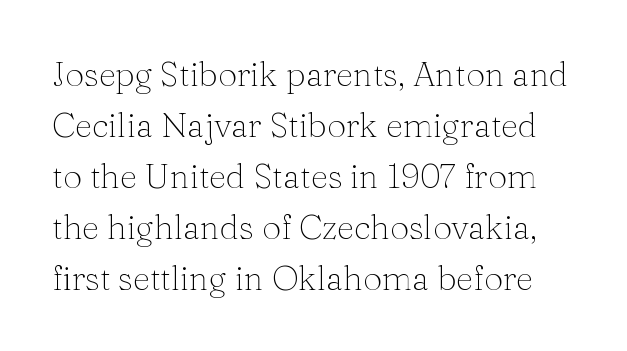
Q: Is the text bold? A: No.
Q: Is the text italic (slanted)? A: No, it is upright.
Q: Is the typeface a serif or a sans-serif typeface? A: Serif.
Q: Is the text underlined? A: No.
Q: Is the spacing between letters normal or unusually wide? A: Normal.
Q: Is the spacing between lines tight, normal or loose? A: Normal.
Q: Width (condensed, normal, or wide)? A: Normal.
Q: Stroke contrast? A: Medium.
Q: x-height? A: Medium.
Q: Monospaced? A: No.
